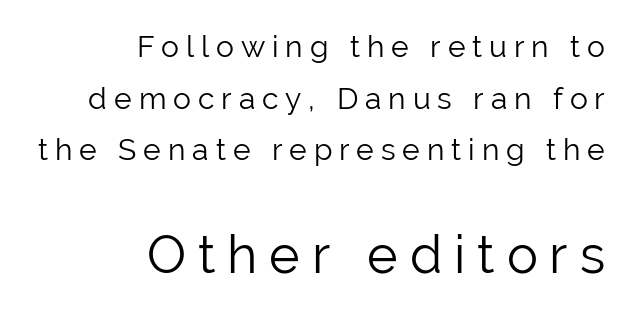
{"serif": "no", "italic": "no", "bold": "no", "weight": "light", "width": "normal", "stroke_contrast": "low", "x_height": "medium", "monospaced": "no", "underline": "no", "align": "right", "line_spacing_ratio": 1.72, "letter_spacing": "wide", "letter_spacing_em": 0.23, "larger_block": "second", "size_ratio": 1.73, "glyph_px": 52}
